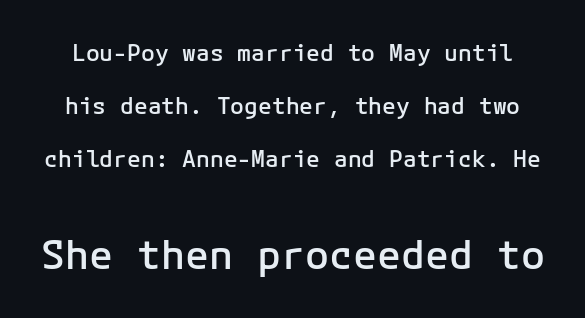
{"serif": "no", "italic": "no", "bold": "semi", "weight": "semibold", "width": "normal", "stroke_contrast": "low", "x_height": "medium", "underline": "no", "line_spacing": "loose", "line_spacing_ratio": 2.31, "letter_spacing": "normal", "letter_spacing_em": 0.0, "larger_block": "second", "size_ratio": 1.74, "glyph_px": 40}
